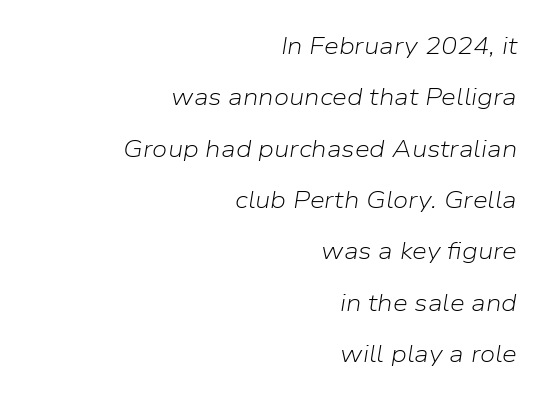
Q: Is the text bold? A: No.
Q: Is the text italic (slanted)? A: Yes, it leans right by about 9 degrees.
Q: Is the text underlined? A: No.
Q: How is the paragraph aligned? A: Right-aligned.
Q: Is the spacing between letters normal or unusually wide? A: Normal.
Q: Is the spacing between lines tight, normal or loose? A: Loose.
